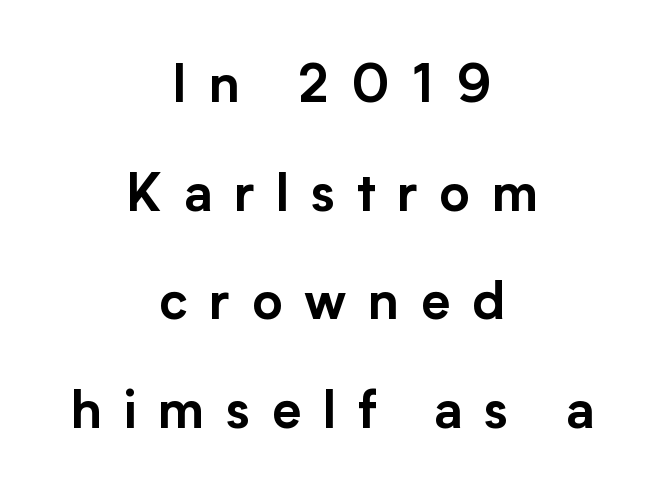
The passage shown is not underscored anywhere. When letters stand straight like this, we call the style roman or upright. There is plenty of visible air inserted between adjacent glyphs. The text block is weighted toward neither margin, spreading evenly from the middle. To sum up the face: it is a sans, with no serifs.
